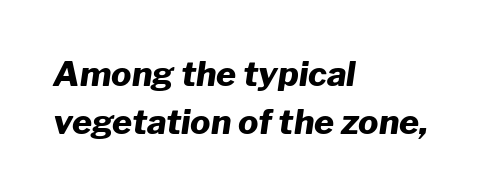
Posture: slanted. Which margin do the lines hug? The left one — the right edge is uneven. Stroke thickness is high; the sample reads as a true bold. Varying glyph widths throughout — classic text-font behaviour. Regarding leading, the lines here are spaced in the standard way.
